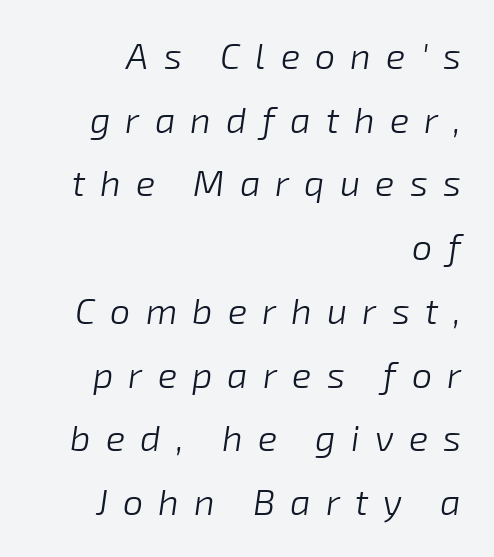
The setting favours the right margin, as signatures and pull-quotes sometimes do. The passage shown leans; its letterforms are oblique. Weight: not bold — regular or lighter. The passage shown is not underscored anywhere. Tracking value appears strongly positive — letters spread wide.
